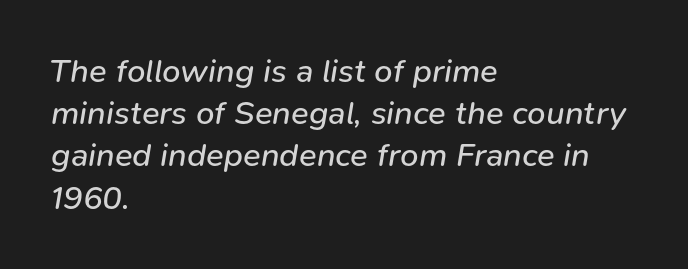
{"italic": "yes", "lean": "right", "slant_degrees": 9, "bold": "no", "weight": "regular", "width": "normal", "stroke_contrast": "low", "x_height": "medium", "monospaced": "no", "underline": "no", "align": "left", "line_spacing": "normal", "line_spacing_ratio": 1.28, "letter_spacing": "normal", "letter_spacing_em": 0.0, "glyph_px": 33}
